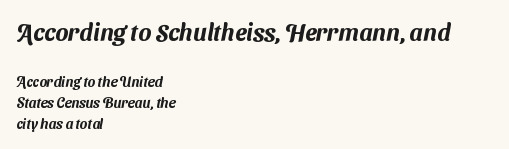
The image shows 24 px text type; set left-aligned, normal line spacing (1.52x), normal letter spacing, not underlined; the first (top) block is 1.71x larger.
